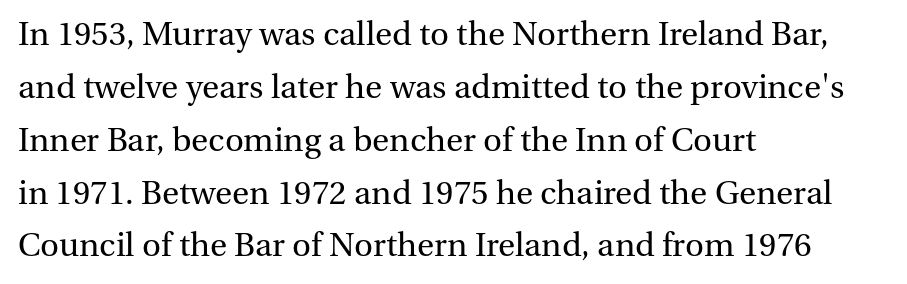
Every character sits straight up, as roman type does. The passage shown has conventional tracking throughout. Spacing verdict: proportional, widths tailored to each character. Is there much room between lines? A standard amount, neither cramped nor airy. I'd call this a serif setting — the letters wear small feet.
